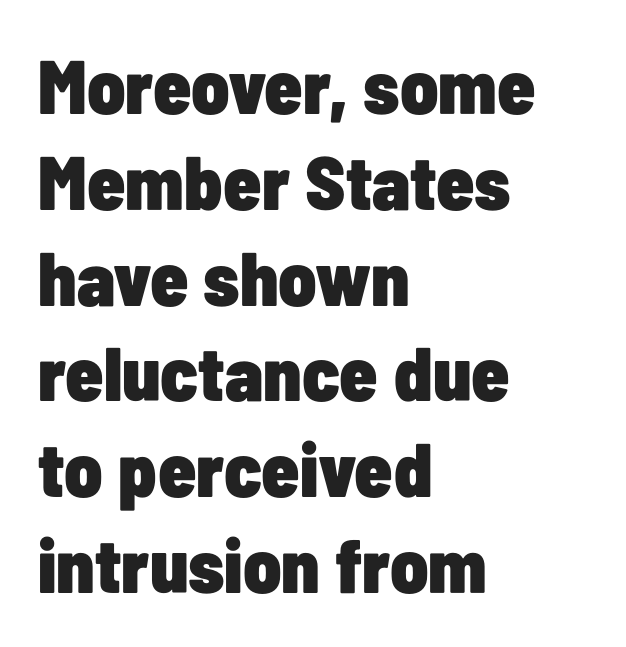
Leftover space on each line is placed entirely after the last word. A typesetter would call this zero additional tracking. Tall strokes in this sample are plumb rather than angled. The letters advance in unequal steps, a hallmark of proportional type.
